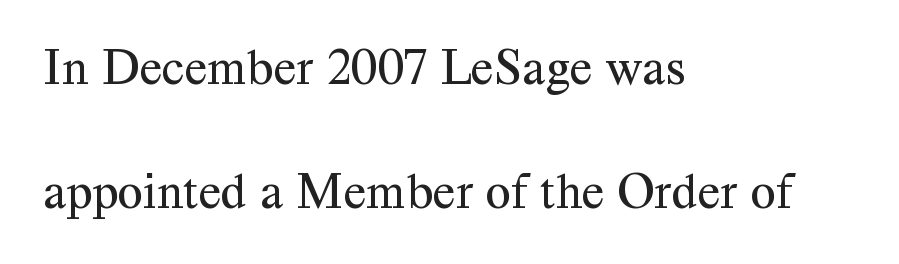
{"serif": "yes", "italic": "no", "bold": "no", "weight": "regular", "width": "normal", "stroke_contrast": "medium", "x_height": "medium", "monospaced": "no", "underline": "no", "align": "left", "line_spacing": "loose", "line_spacing_ratio": 2.39, "letter_spacing": "normal", "letter_spacing_em": 0.0, "glyph_px": 52}
